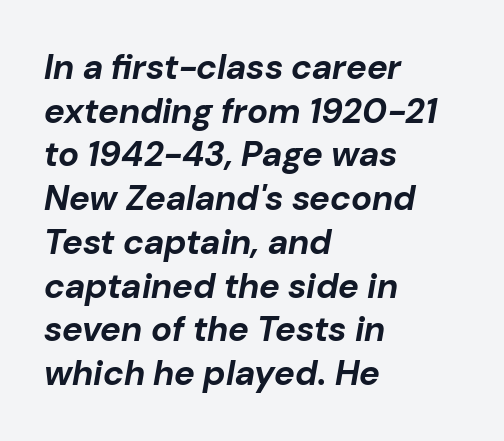
The image shows 35 px bold type, italic (leaning right); set left-aligned, normal line spacing (1.25x), normal letter spacing, not underlined; low stroke contrast and a medium x-height.
